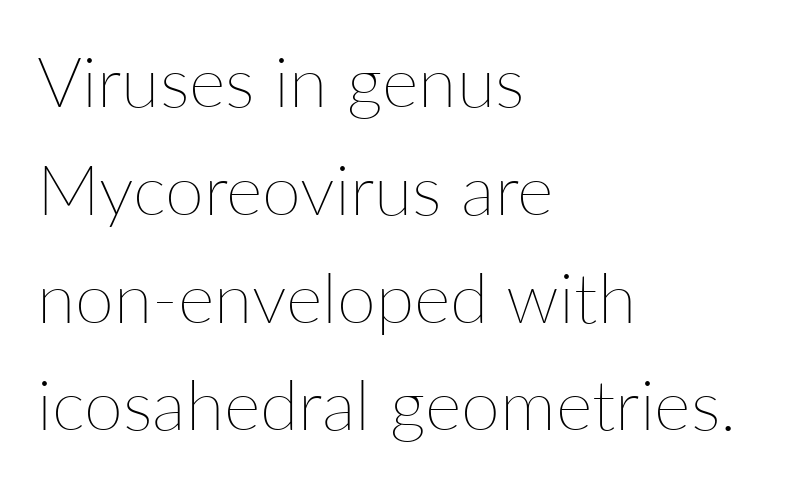
Rule under the text: the space is simply empty. Stem width sits at or under what a default text font uses. Every character sits straight up, as roman type does. The leading is moderate, giving the passage an even texture. Compared with typical body copy, the letter spacing here is the same. A typesetter would call this proportional, since set widths differ per character.
